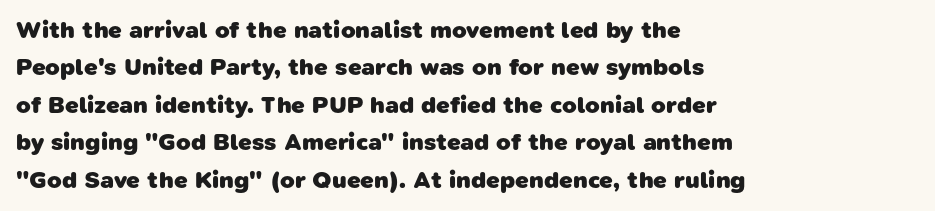
Q: Is the text bold? A: Yes.
Q: Is the text underlined? A: No.
Q: How is the paragraph aligned? A: Left-aligned.
Q: Is the spacing between letters normal or unusually wide? A: Normal.
Q: Is the spacing between lines tight, normal or loose? A: Normal.
